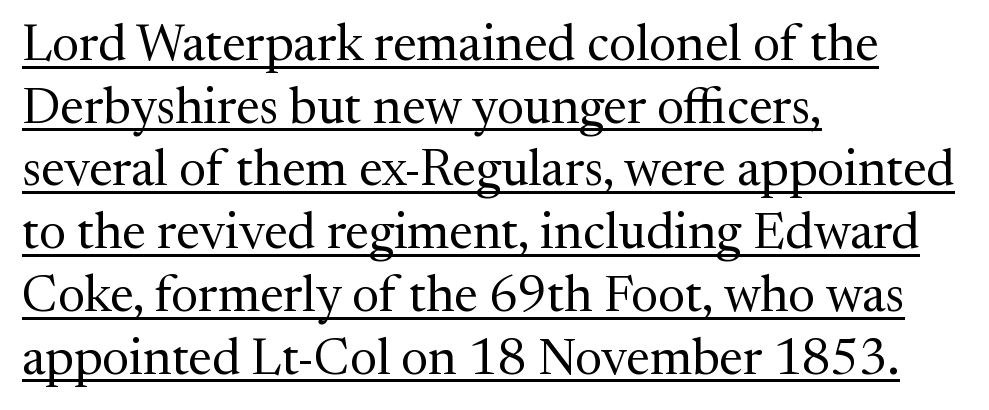
{"serif": "yes", "italic": "no", "bold": "no", "weight": "regular", "width": "normal", "stroke_contrast": "medium", "x_height": "medium", "monospaced": "no", "underline": "yes", "align": "left", "line_spacing_ratio": 1.23, "letter_spacing": "normal", "letter_spacing_em": 0.0, "glyph_px": 51}
